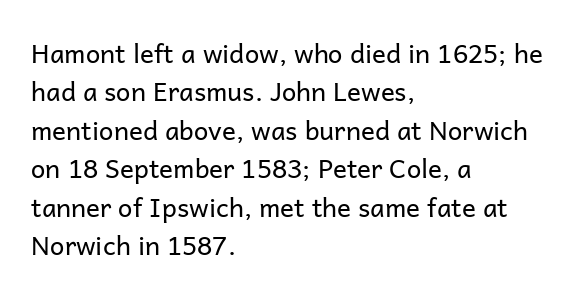
The image shows 26 px text type, upright; set left-aligned, normal line spacing (1.48x), normal letter spacing, not underlined.
